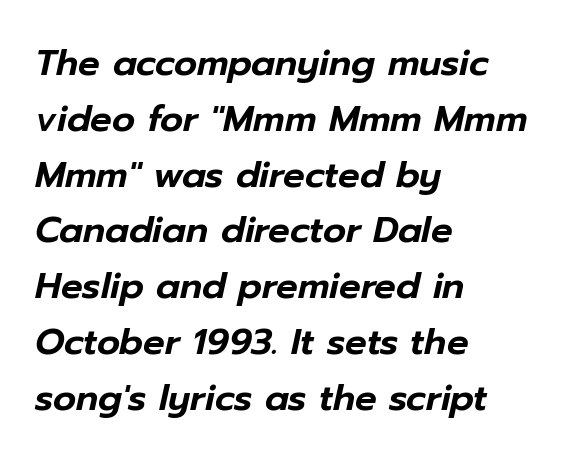
The image shows 36 px text type, italic (leaning right); set left-aligned, normal line spacing (1.55x), normal letter spacing, not underlined; low stroke contrast and a medium x-height.
